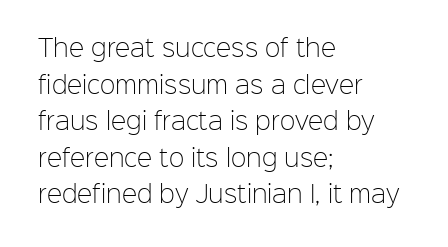
The image shows 23 px text type, upright; set left-aligned, normal line spacing (1.59x), normal letter spacing, not underlined.
